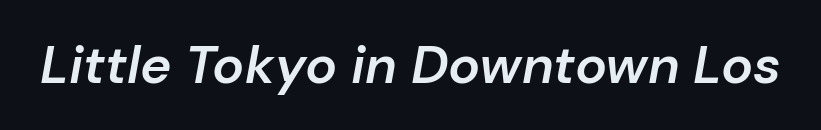
The image shows 53 px semibold type, italic (leaning right); set normal letter spacing, not underlined; low stroke contrast and a medium x-height.
